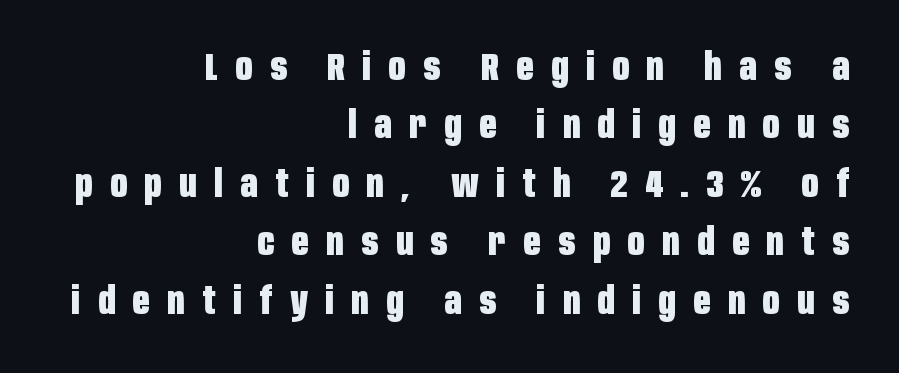
{"serif": "no", "italic": "no", "bold": "yes", "weight": "heavy", "width": "condensed", "stroke_contrast": "low", "x_height": "large", "monospaced": "no", "underline": "no", "align": "right", "line_spacing": "normal", "line_spacing_ratio": 1.58, "letter_spacing": "wide", "letter_spacing_em": 0.48, "glyph_px": 37}
